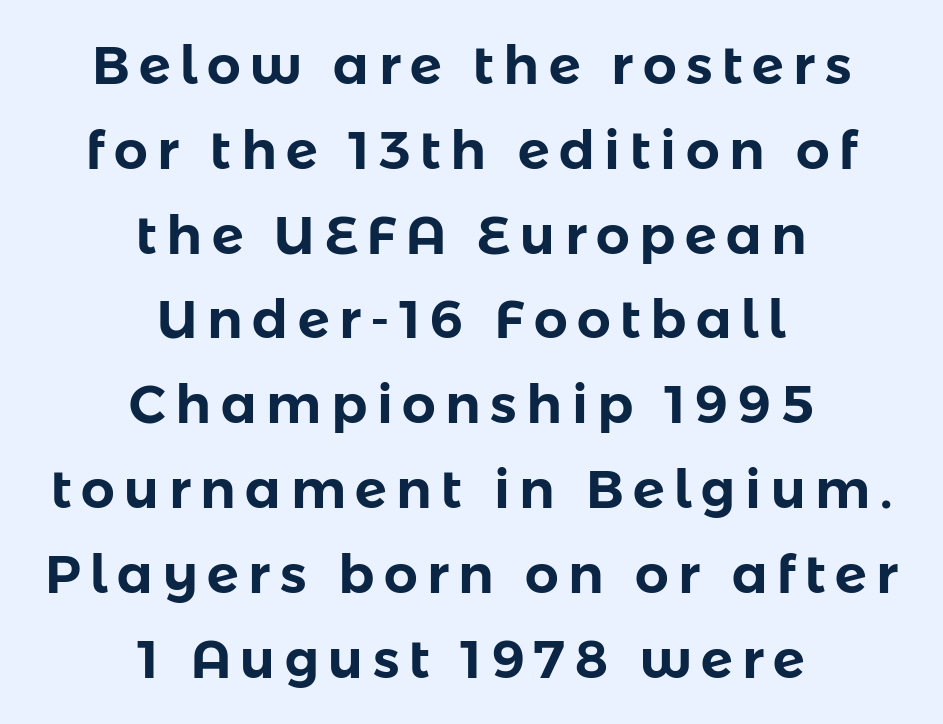
Q: Is the text italic (slanted)? A: No, it is upright.
Q: Is the typeface a serif or a sans-serif typeface? A: Sans-serif.
Q: Is the text underlined? A: No.
Q: How is the paragraph aligned? A: Centered.
Q: Is the spacing between lines tight, normal or loose? A: Normal.
Q: Width (condensed, normal, or wide)? A: Normal.
Q: Stroke contrast? A: Low.
Q: x-height? A: Medium.
Q: Monospaced? A: No.
